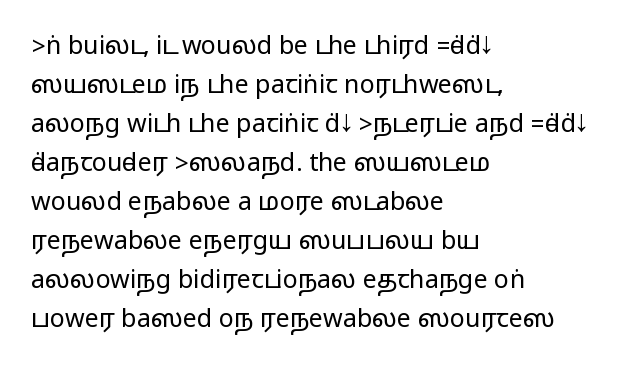
The horizontal fit of the characters is conventional and even. The passage shown stacks its lines at a standard gap. The letters stand straight up with perfectly vertical stems. Descender tails drop into unmarked territory. Is the block centered? No — it sits flush against the left margin.
